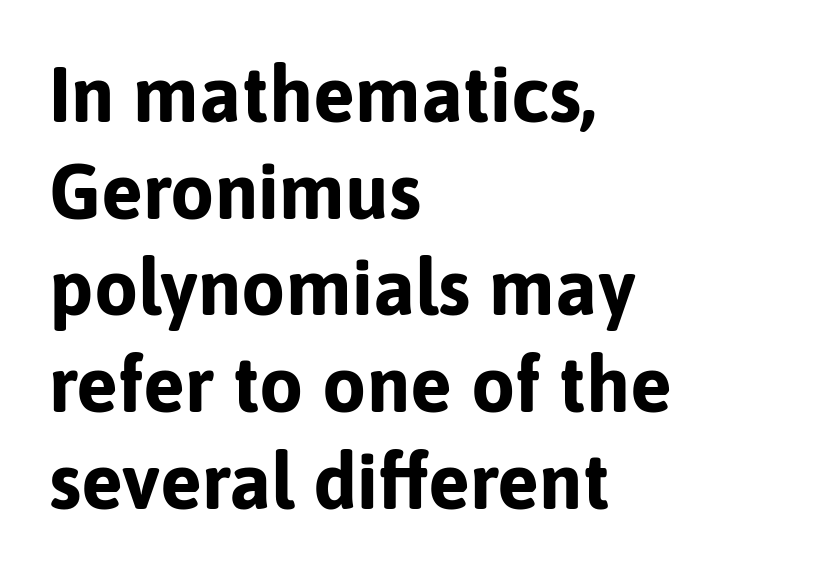
Q: Is the text bold? A: Yes.
Q: Is the text italic (slanted)? A: No, it is upright.
Q: Is the typeface a serif or a sans-serif typeface? A: Sans-serif.
Q: Is the text underlined? A: No.
Q: How is the paragraph aligned? A: Left-aligned.
Q: Is the spacing between letters normal or unusually wide? A: Normal.
Q: Width (condensed, normal, or wide)? A: Normal.
Q: Stroke contrast? A: Low.
Q: x-height? A: Medium.
Q: Monospaced? A: No.
